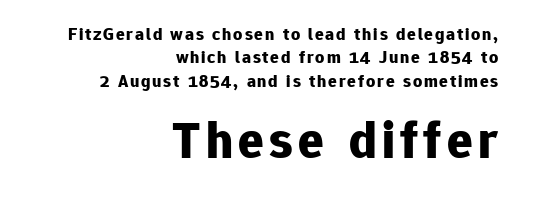
The image shows 53 px bold sans-serif type, upright; set right-aligned, normal line spacing (1.3x), not underlined; the second (bottom) block is 2.94x larger; low stroke contrast and a medium x-height.
